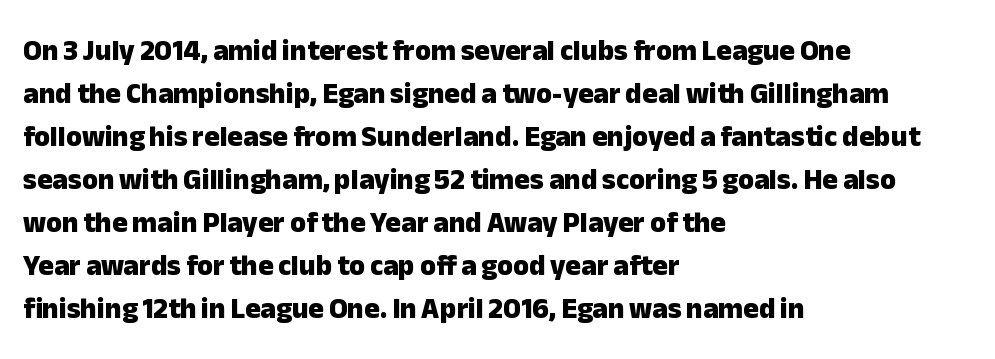
Varying glyph widths throughout — classic text-font behaviour. The glyphs are unaccompanied by any horizontal stroke below them. Horizontally, the lines are justified to the leading edge only. The passage shown has conventional tracking throughout. The line-height multiplier appears to be the usual default. Each letter's strokes conclude bluntly, with no projecting serifs.
